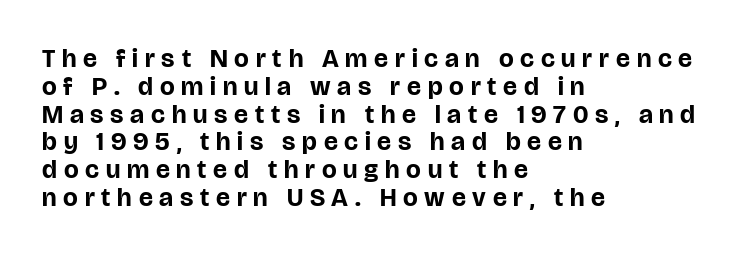
The ragged edge is on the right, which tells us the setting is flush left. The words here are not underlined. The letters stand upright; this is a roman face. Honestly, the letter spacing is so wide it's the main thing you notice. The typesetting leans heavy: a genuine bold. These lines huddle together more closely than default settings would place them.
